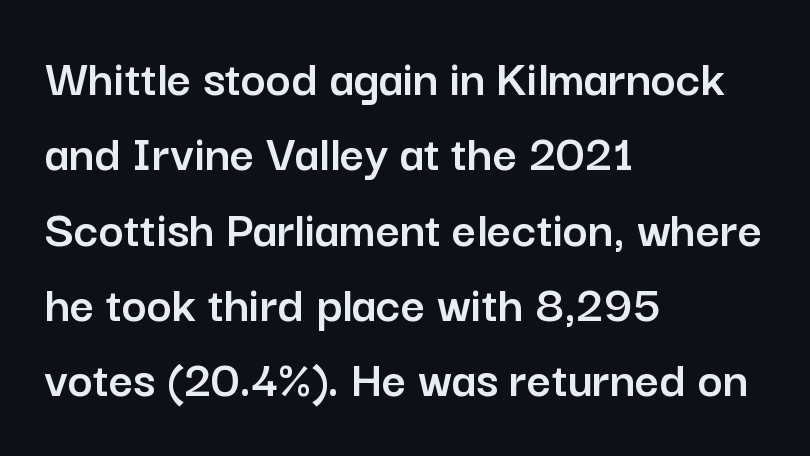
Caption: multi-line text, flush left, ragged right. How are the letters spaced? Ordinarily, with no added tracking. Posture: upright roman. The font family rendered here belongs to the sans-serif group. The space beneath each line is pristine and unruled.
